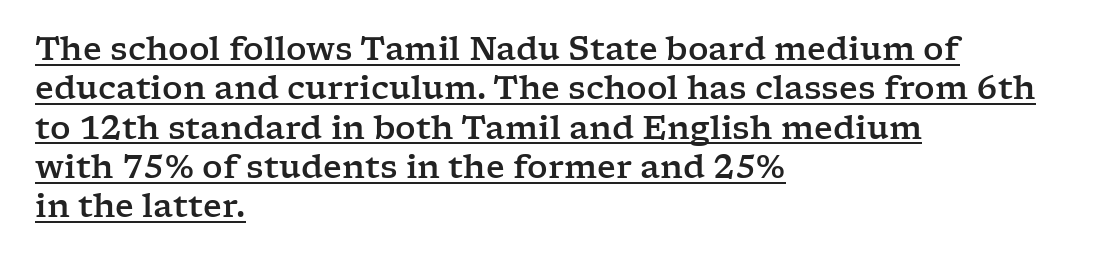
{"serif": "yes", "italic": "no", "width": "wide", "stroke_contrast": "low", "x_height": "medium", "monospaced": "no", "underline": "yes", "align": "left", "line_spacing_ratio": 1.23, "letter_spacing": "normal", "letter_spacing_em": 0.0, "glyph_px": 32}
